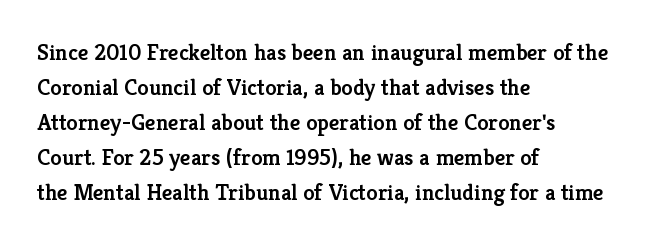
Q: Is the text bold? A: Semi-bold.
Q: Is the text italic (slanted)? A: No, it is upright.
Q: Is the text underlined? A: No.
Q: How is the paragraph aligned? A: Left-aligned.
Q: Is the spacing between letters normal or unusually wide? A: Normal.
Q: Is the spacing between lines tight, normal or loose? A: Normal.
